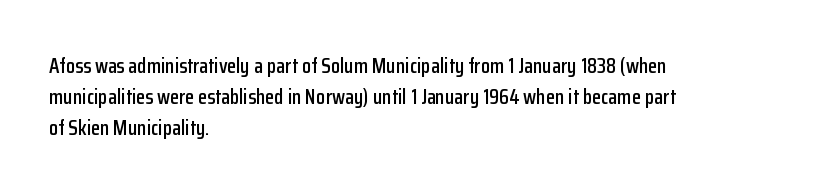
The image shows 21 px text type, upright; set left-aligned, normal line spacing (1.47x), normal letter spacing, not underlined.
